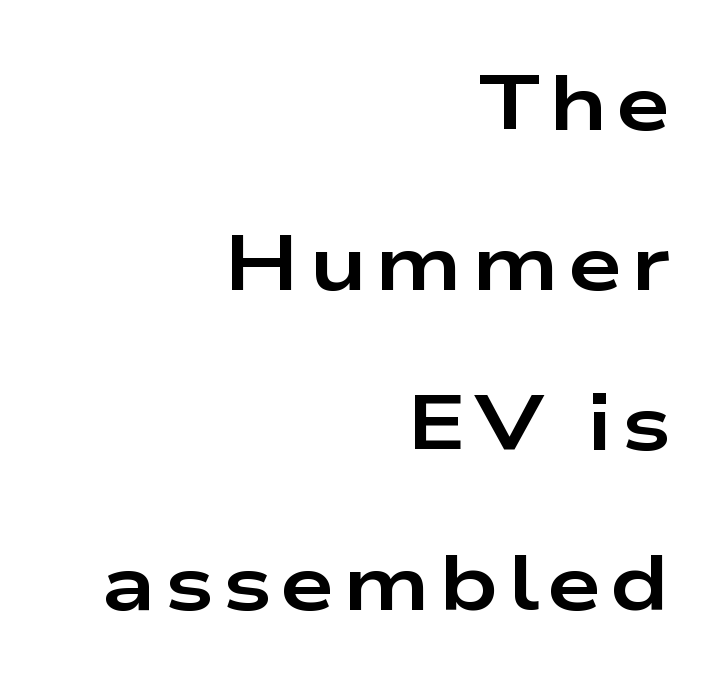
The zone under the glyphs is completely vacant. Every stem runs plumb, perpendicular to the baseline. The face used here is a sans, in the tradition of grotesques and geometrics. Typographic density is high because the face is bold.
